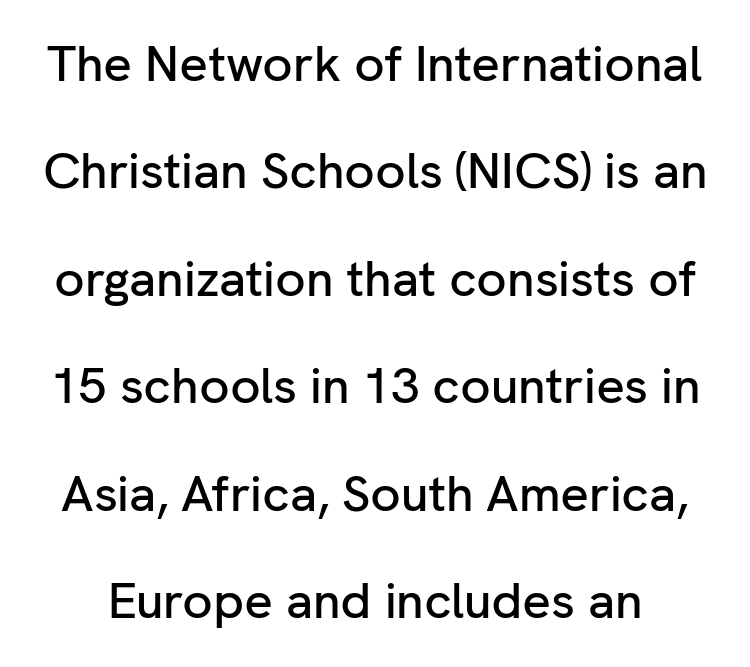
The image shows 50 px sans-serif type, upright; set loose line spacing (2.15x), normal letter spacing, not underlined; low stroke contrast and a medium x-height.
